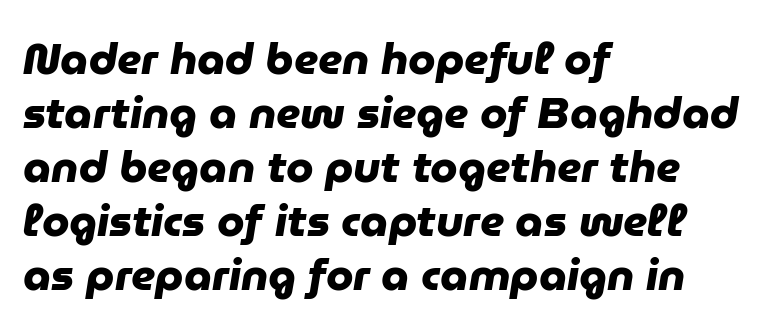
Where is the straight margin? On the left. These lines are rendered in a variable-pitch font. The letters carry no serifs — their stems end cleanly without finishing strokes. Nobody touched the tracking dial on this one.
